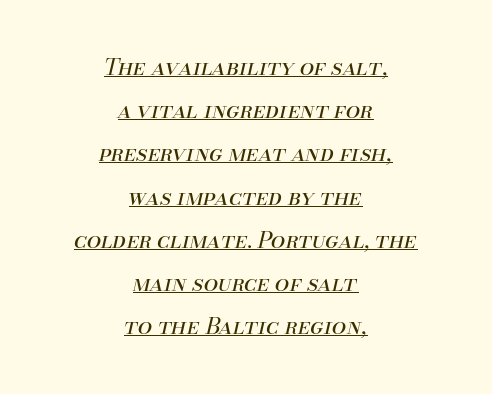
Weight class: somewhere from thin through regular. Does extra space separate the letters? No, they use regular spacing. What decoration does the sample have? An underline. Tall strokes in this sample are angled rather than plumb.
